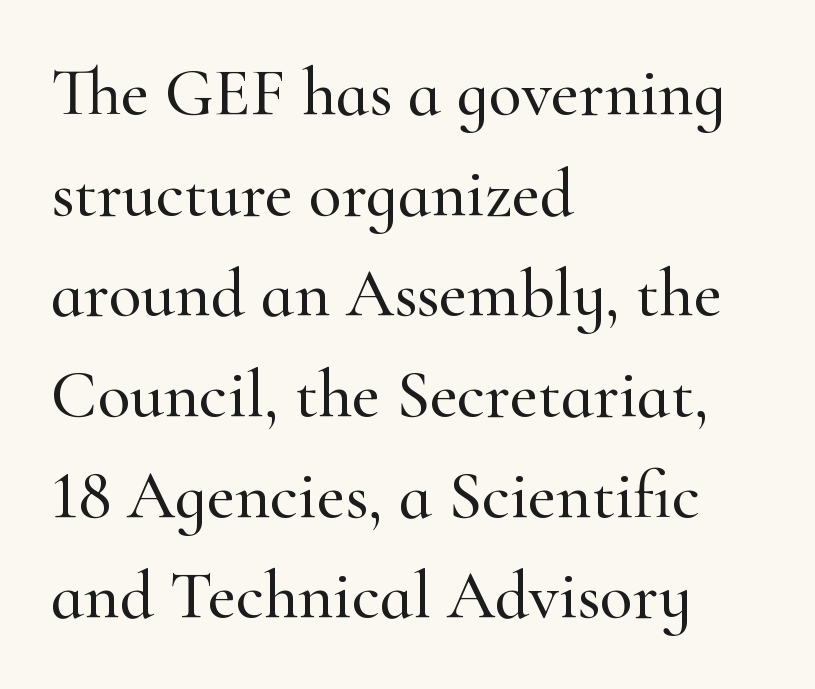
{"serif": "yes", "italic": "no", "width": "normal", "stroke_contrast": "high", "x_height": "small", "monospaced": "no", "underline": "no", "align": "left", "line_spacing": "normal", "line_spacing_ratio": 1.48, "letter_spacing": "normal", "letter_spacing_em": 0.0, "glyph_px": 68}
